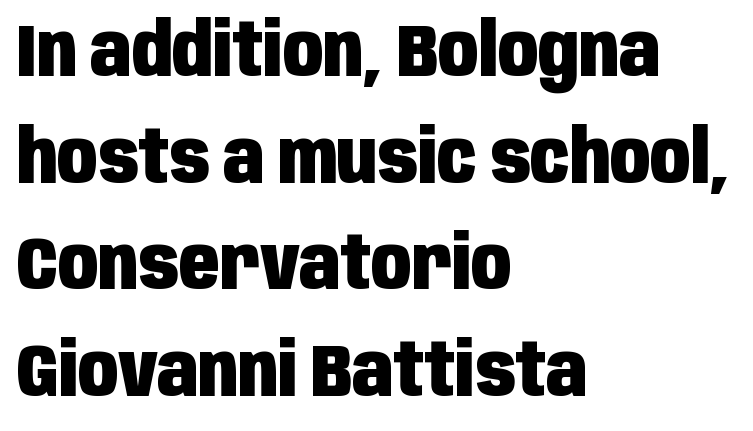
Q: Is the text bold? A: Yes.
Q: Is the text italic (slanted)? A: No, it is upright.
Q: Is the typeface a serif or a sans-serif typeface? A: Sans-serif.
Q: Is the text underlined? A: No.
Q: How is the paragraph aligned? A: Left-aligned.
Q: Is the spacing between letters normal or unusually wide? A: Normal.
Q: Is the spacing between lines tight, normal or loose? A: Normal.
Q: Width (condensed, normal, or wide)? A: Condensed.
Q: Stroke contrast? A: Low.
Q: x-height? A: Large.
Q: Monospaced? A: No.
